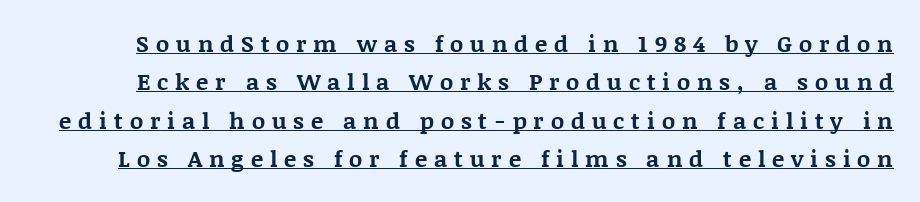
Q: Is the text bold? A: Yes.
Q: Is the text italic (slanted)? A: No, it is upright.
Q: Is the text underlined? A: Yes.
Q: Is the spacing between letters normal or unusually wide? A: Unusually wide.
Q: Is the spacing between lines tight, normal or loose? A: Normal.
